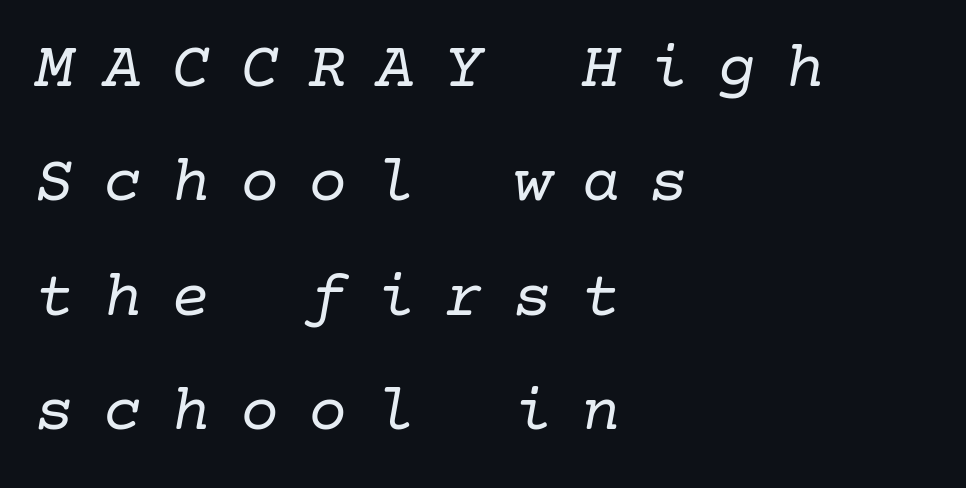
The image shows 65 px regular-weight serif type, italic (leaning right); set left-aligned, line spacing 1.76x, unusually wide letter spacing (+0.45 em), not underlined; low stroke contrast and a medium x-height.
